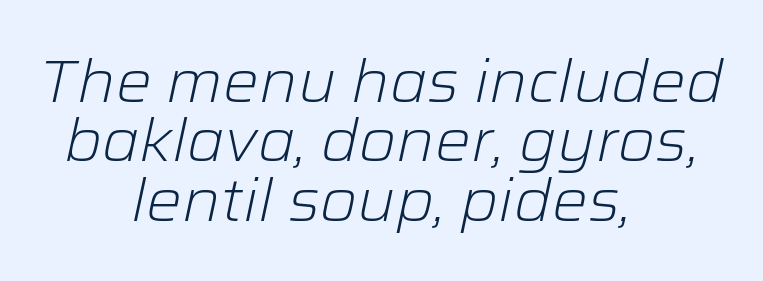
Here the glyphs are tracked normally, forming tight word shapes. Casual observation: everything's sitting right in the middle. Unbolded letterforms with no extra heft. When letters slant like this, we call the style italic. Each new line begins almost immediately beneath the previous one. Here the designer chose a conventional face with non-uniform glyph widths.
